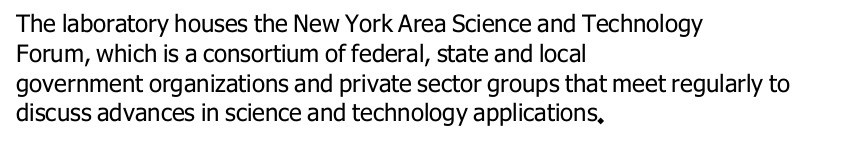
The image shows 24 px text type, upright; set left-aligned, line spacing 1.24x, normal letter spacing, not underlined.
